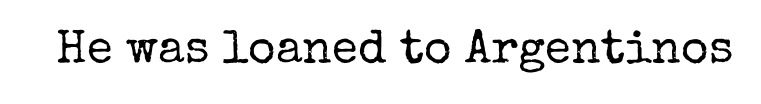
The image shows 47 px regular-weight serif type, upright; set normal letter spacing, not underlined; low stroke contrast and a medium x-height.
